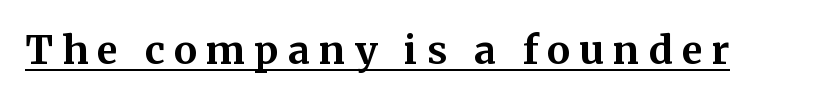
The typeface chosen for these lines features serifs. A roman cut, with each character standing at attention. Its strokes are broad and dark, the hallmark of bold type. Here the designer chose a conventional face with non-uniform glyph widths.
